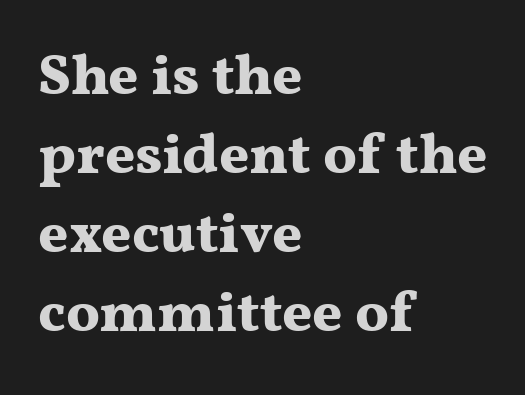
Q: Is the text bold? A: Yes.
Q: Is the text italic (slanted)? A: No, it is upright.
Q: Is the typeface a serif or a sans-serif typeface? A: Serif.
Q: Is the text underlined? A: No.
Q: How is the paragraph aligned? A: Left-aligned.
Q: Is the spacing between letters normal or unusually wide? A: Normal.
Q: Is the spacing between lines tight, normal or loose? A: Normal.
Q: Width (condensed, normal, or wide)? A: Wide.
Q: Stroke contrast? A: Medium.
Q: x-height? A: Medium.
Q: Monospaced? A: No.
